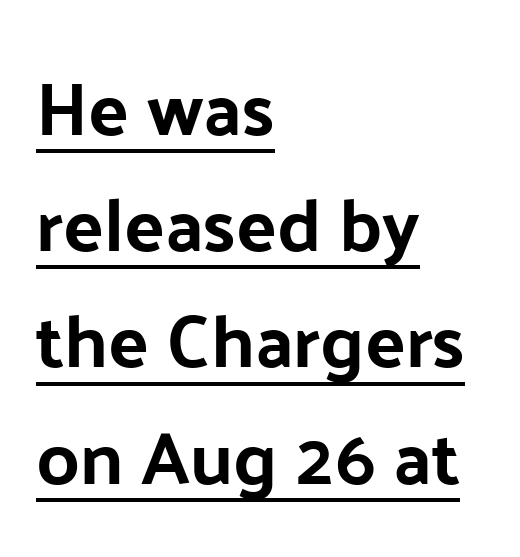
{"serif": "no", "italic": "no", "width": "normal", "stroke_contrast": "low", "x_height": "medium", "monospaced": "no", "underline": "yes", "align": "left", "line_spacing": "normal", "line_spacing_ratio": 1.55, "letter_spacing": "normal", "letter_spacing_em": 0.0, "glyph_px": 75}
